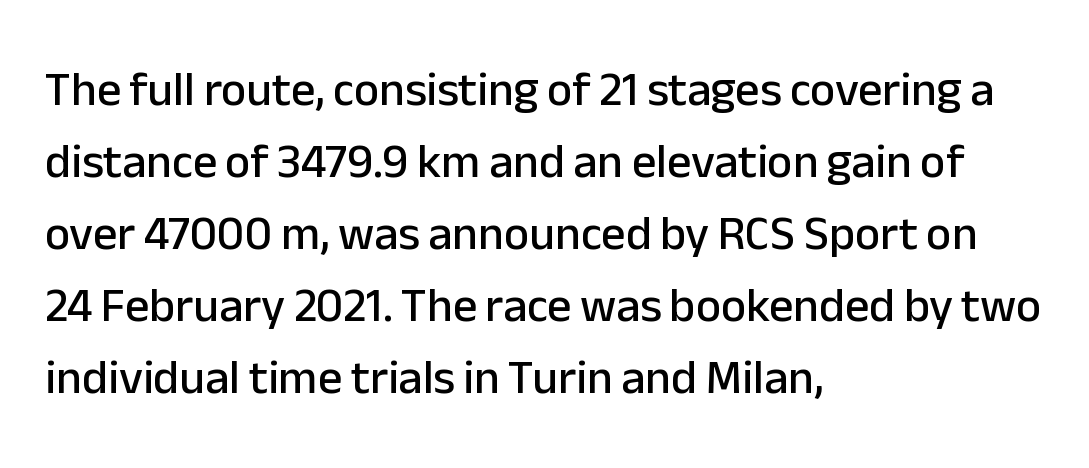
{"serif": "no", "italic": "no", "width": "normal", "stroke_contrast": "low", "x_height": "medium", "monospaced": "no", "underline": "no", "align": "left", "line_spacing": "normal", "line_spacing_ratio": 1.5, "letter_spacing": "normal", "letter_spacing_em": 0.0, "glyph_px": 48}
